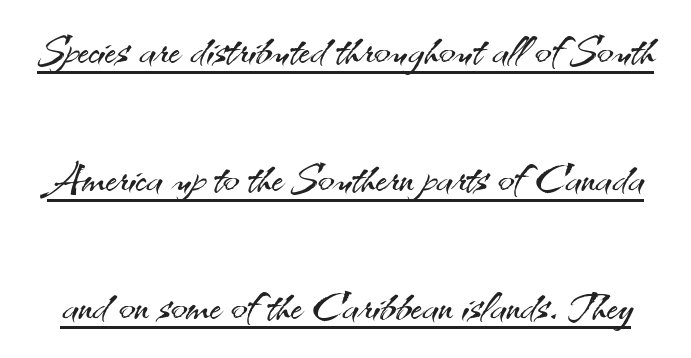
The weight would be labelled regular, book, light, or lighter still. The glyphs in this specimen are sans serif. You can see a thin bar hugging the bottom of the glyphs. Summary of vertical rhythm: relaxed, with wide interline spacing. The face used here is rendered with its standard letterfit.
